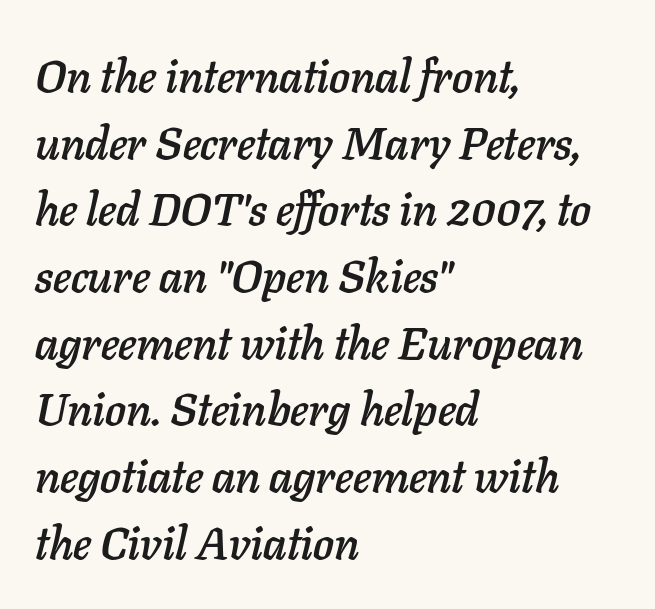
The image shows 46 px text type, italic (leaning right); set left-aligned, normal line spacing (1.45x), normal letter spacing, not underlined; low stroke contrast and a medium x-height.
